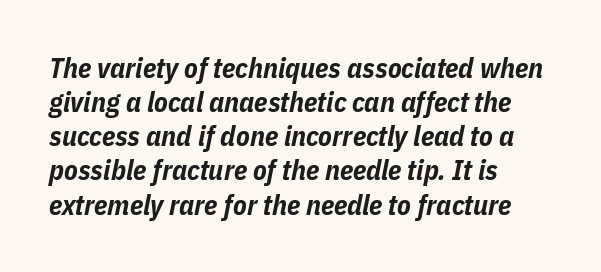
The image shows 28 px bold, condensed type, italic (leaning right); set left-aligned, line spacing 1.22x, normal letter spacing, not underlined; low stroke contrast and a medium x-height.
